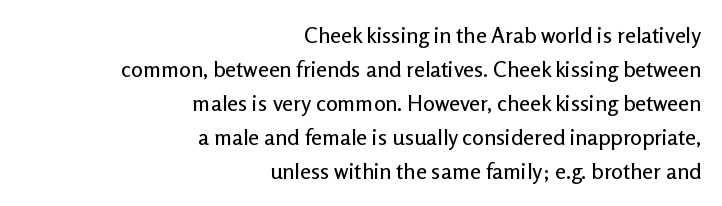
The image shows 22 px text type, upright; set right-aligned, normal line spacing (1.54x), normal letter spacing, not underlined.
